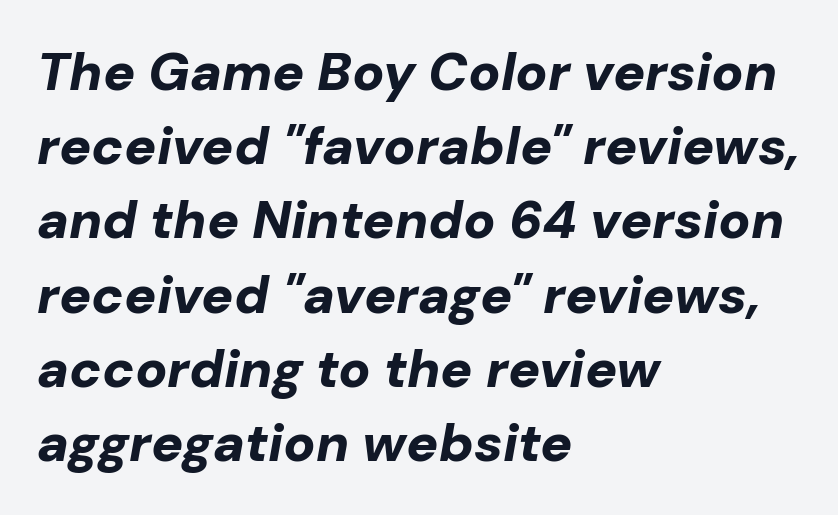
{"italic": "yes", "lean": "right", "slant_degrees": 10, "bold": "yes", "weight": "bold", "width": "normal", "stroke_contrast": "low", "x_height": "medium", "monospaced": "no", "underline": "no", "align": "left", "line_spacing": "normal", "line_spacing_ratio": 1.4, "letter_spacing": "normal", "letter_spacing_em": 0.0, "glyph_px": 53}
